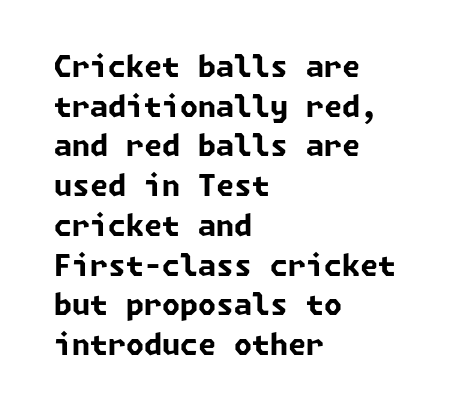
Q: Is the text bold? A: Yes.
Q: Is the typeface a serif or a sans-serif typeface? A: Sans-serif.
Q: Is the text underlined? A: No.
Q: How is the paragraph aligned? A: Left-aligned.
Q: Is the spacing between letters normal or unusually wide? A: Normal.
Q: Is the spacing between lines tight, normal or loose? A: Normal.
Q: Width (condensed, normal, or wide)? A: Normal.
Q: Stroke contrast? A: Low.
Q: x-height? A: Medium.
